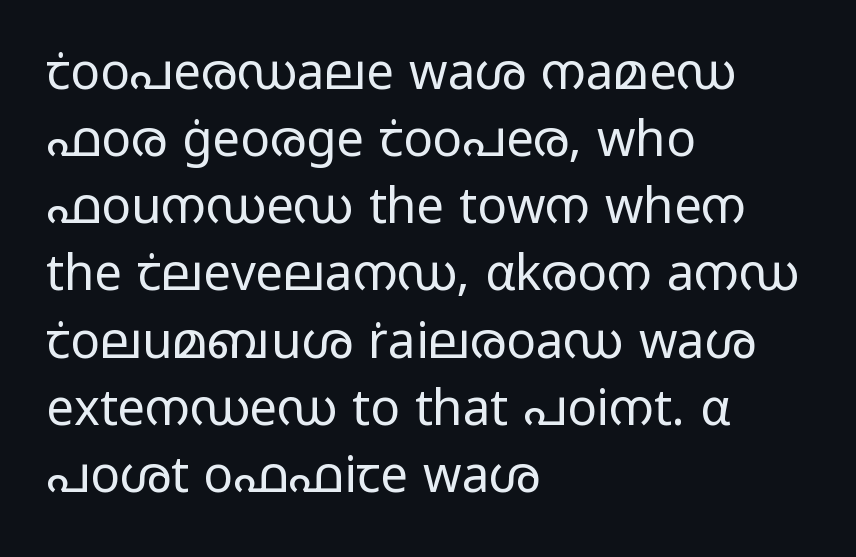
There is no visible air inserted between adjacent glyphs. These glyphs show unthickened strokes, regular width or finer. Notice how the stems are strictly vertical — no italics here. Where is the straight margin? On the left. The rendering uses natural spacing where letterforms have individual widths. Leading: standard.
